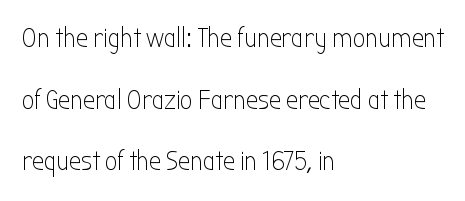
Widely set lines give the paragraph a tall, airy silhouette. The specimen omits any rule beneath the text block's lines. Italic? Not at all — the glyphs are vertical. The rendering keeps characters at their native spacing. Where is the straight margin? On the left. Is the stroke heavy? The answer is a plain regular-or-lighter.
